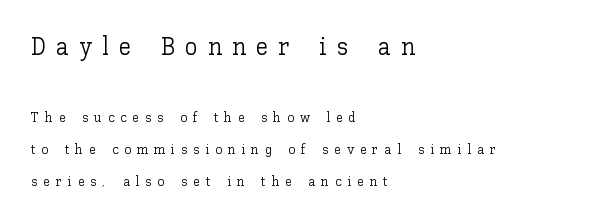
The image shows 25 px text type, upright; set left-aligned, loose line spacing (2.29x), unusually wide letter spacing (+0.4 em), not underlined; the first (top) block is 1.79x larger.
